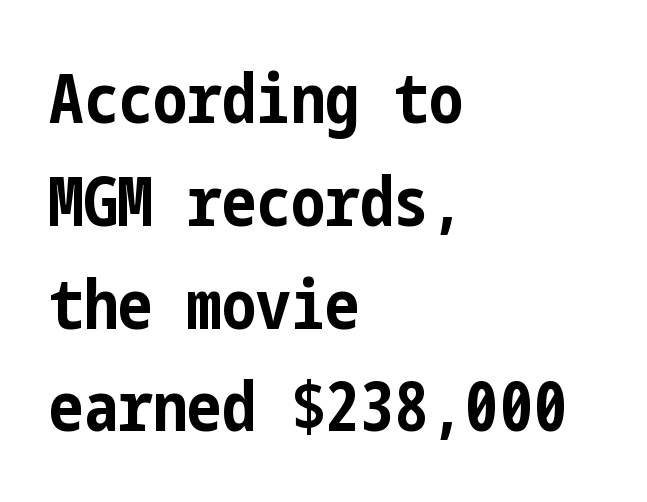
Q: Is the text bold? A: Yes.
Q: Is the text italic (slanted)? A: No, it is upright.
Q: Is the typeface a serif or a sans-serif typeface? A: Sans-serif.
Q: Is the text underlined? A: No.
Q: How is the paragraph aligned? A: Left-aligned.
Q: Is the spacing between letters normal or unusually wide? A: Normal.
Q: Is the spacing between lines tight, normal or loose? A: Normal.
Q: Width (condensed, normal, or wide)? A: Condensed.
Q: Stroke contrast? A: Low.
Q: x-height? A: Medium.
